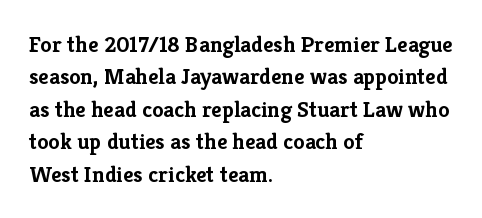
The image shows 23 px bold type, upright; set left-aligned, normal line spacing (1.41x), normal letter spacing, not underlined.
